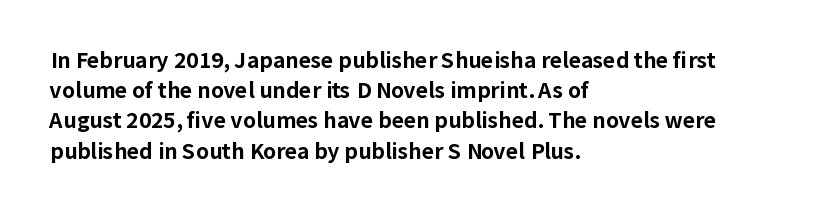
The image shows 21 px bold type, upright; set left-aligned, normal line spacing (1.44x), normal letter spacing, not underlined.
